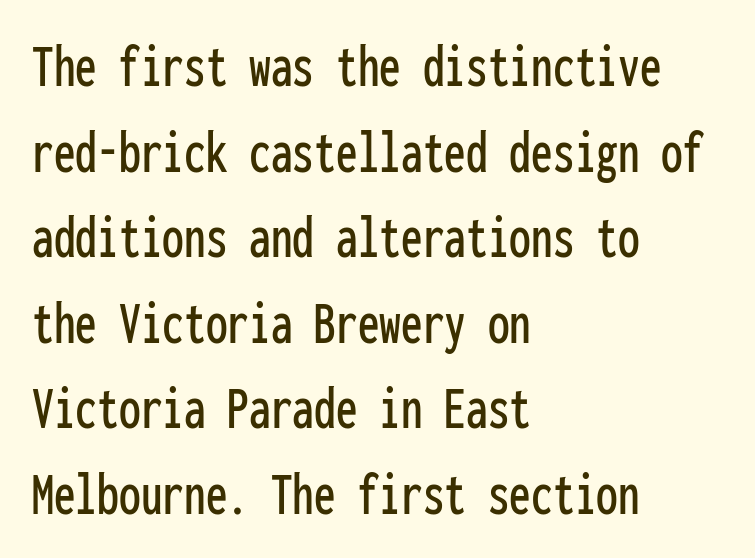
The block of text has a typical density, with ordinary space between rows. A typesetter would mark this as roman, not italic. The glyphs are unaccompanied by any horizontal stroke below them. Is this a fixed-width face? Yes — each glyph sits in an identical cell. Nobody touched the tracking dial on this one. The typesetter chose a ragged-right arrangement here.
